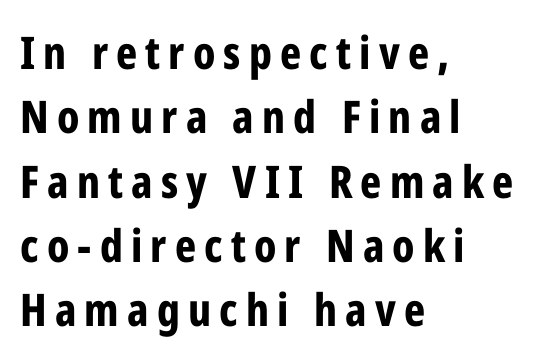
The image shows 45 px bold, condensed sans-serif type, upright; set left-aligned, normal line spacing (1.43x), not underlined; low stroke contrast and a medium x-height.
